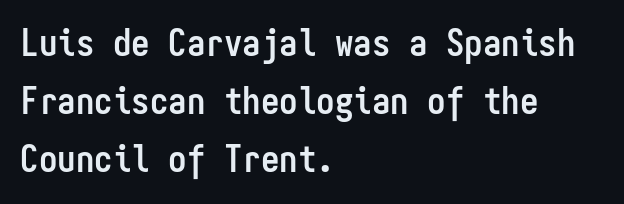
The image shows 37 px semibold, condensed sans-serif type, upright, monospaced; set left-aligned, normal line spacing (1.57x), normal letter spacing, not underlined; low stroke contrast and a medium x-height.
